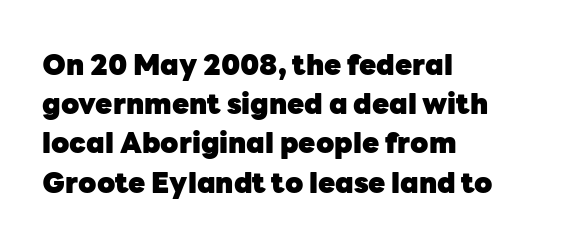
Q: Is the text bold? A: Yes.
Q: Is the text italic (slanted)? A: No, it is upright.
Q: Is the typeface a serif or a sans-serif typeface? A: Sans-serif.
Q: Is the text underlined? A: No.
Q: How is the paragraph aligned? A: Left-aligned.
Q: Is the spacing between letters normal or unusually wide? A: Normal.
Q: Is the spacing between lines tight, normal or loose? A: Normal.
Q: Width (condensed, normal, or wide)? A: Normal.
Q: Stroke contrast? A: Low.
Q: x-height? A: Medium.
Q: Monospaced? A: No.
